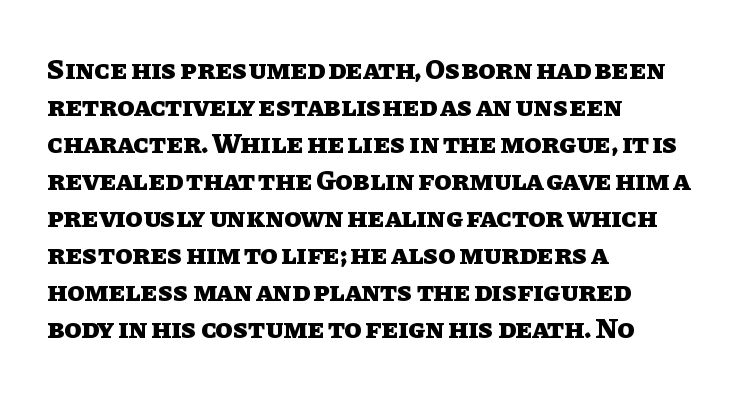
Character widths vary here, with narrow letters taking less room than wide ones. This sample uses an upright cut, with every glyph sitting square on the baseline. You'd pick this weight for a headline — it's a proper bold. Horizontal bands of white between lines are of average thickness. The letters sit at their default tracking, neither squeezed nor spread.
